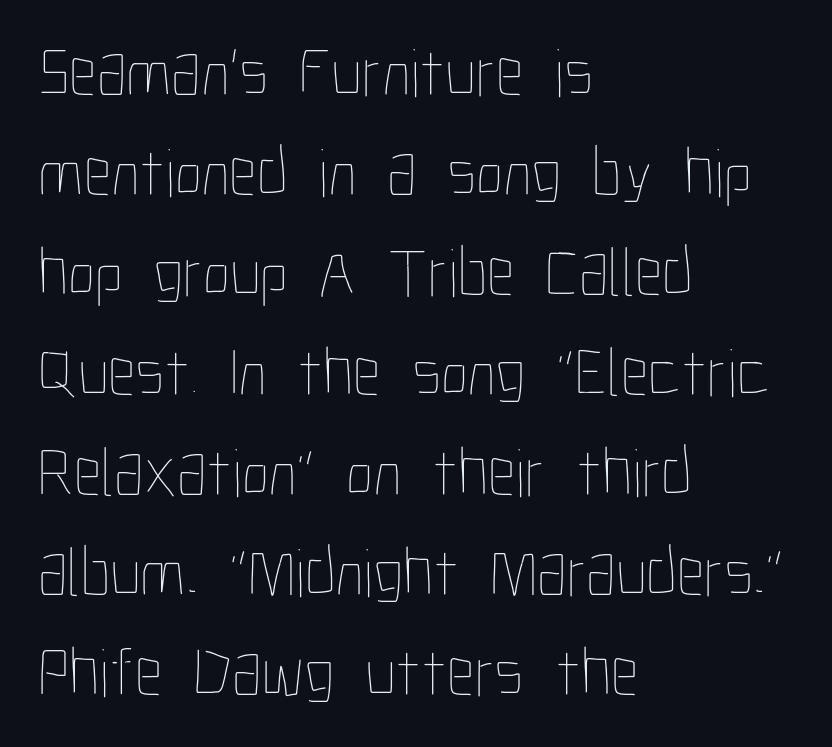
{"italic": "no", "bold": "no", "weight": "thin", "width": "condensed", "stroke_contrast": "low", "x_height": "medium", "monospaced": "no", "underline": "no", "align": "left", "line_spacing": "normal", "line_spacing_ratio": 1.45, "letter_spacing": "normal", "letter_spacing_em": 0.0, "glyph_px": 69}
